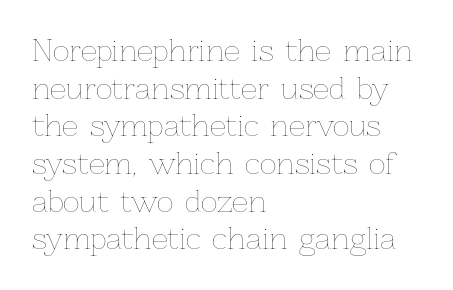
Q: Is the text bold? A: No.
Q: Is the text italic (slanted)? A: No, it is upright.
Q: Is the text underlined? A: No.
Q: How is the paragraph aligned? A: Left-aligned.
Q: Is the spacing between letters normal or unusually wide? A: Normal.
Q: Is the spacing between lines tight, normal or loose? A: Normal.
Q: Width (condensed, normal, or wide)? A: Normal.
Q: Stroke contrast? A: Low.
Q: x-height? A: Medium.
Q: Monospaced? A: No.
